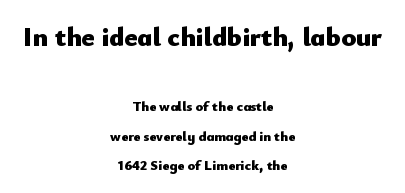
{"italic": "no", "bold": "yes", "underline": "no", "align": "center", "line_spacing": "loose", "line_spacing_ratio": 2.12, "letter_spacing": "normal", "letter_spacing_em": 0.0, "larger_block": "first", "size_ratio": 1.93, "glyph_px": 27}
